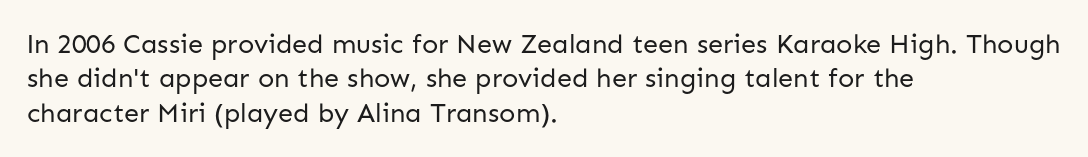
Q: Is the text bold? A: No.
Q: Is the text italic (slanted)? A: No, it is upright.
Q: Is the text underlined? A: No.
Q: How is the paragraph aligned? A: Left-aligned.
Q: Is the spacing between letters normal or unusually wide? A: Normal.
Q: Is the spacing between lines tight, normal or loose? A: Normal.
